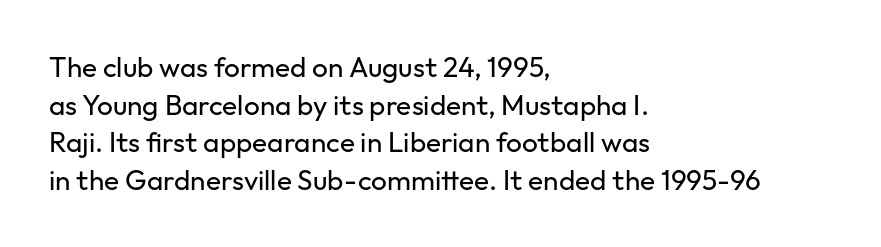
{"serif": "no", "italic": "no", "bold": "no", "weight": "regular", "width": "normal", "stroke_contrast": "low", "x_height": "medium", "monospaced": "no", "underline": "no", "align": "left", "line_spacing": "normal", "line_spacing_ratio": 1.34, "letter_spacing": "normal", "letter_spacing_em": 0.0, "glyph_px": 28}
